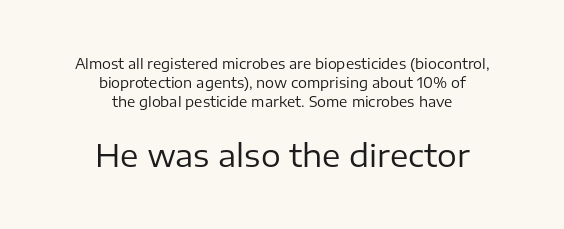
You could call the tracking neutral — neither tight nor loose. The rows are spaced the way most documents space them. These lines are rendered in a variable-pitch font. The paragraph has two soft edges and a firm central axis. The block sitting lower on the canvas is the one with enlarged characters. Letters rest on an invisible, unmarked baseline.
